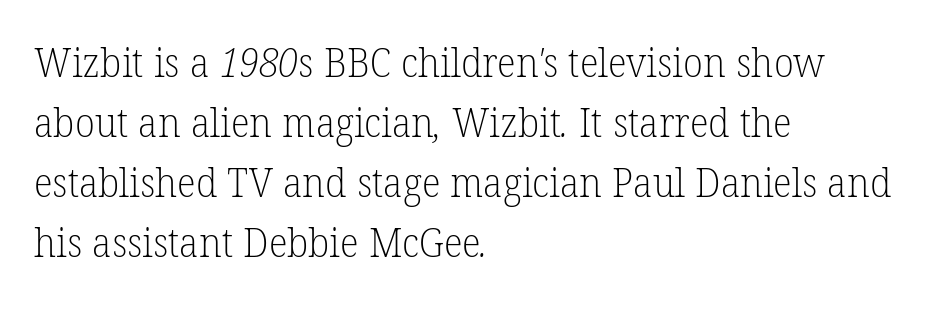
Evenly set lines give the paragraph a standard silhouette. In terms of letterspacing, this is plain default setting. Looks like regular typesetting: each glyph gets only the width it needs. Notice how the passage keeps a crisp vertical edge on the left only.
